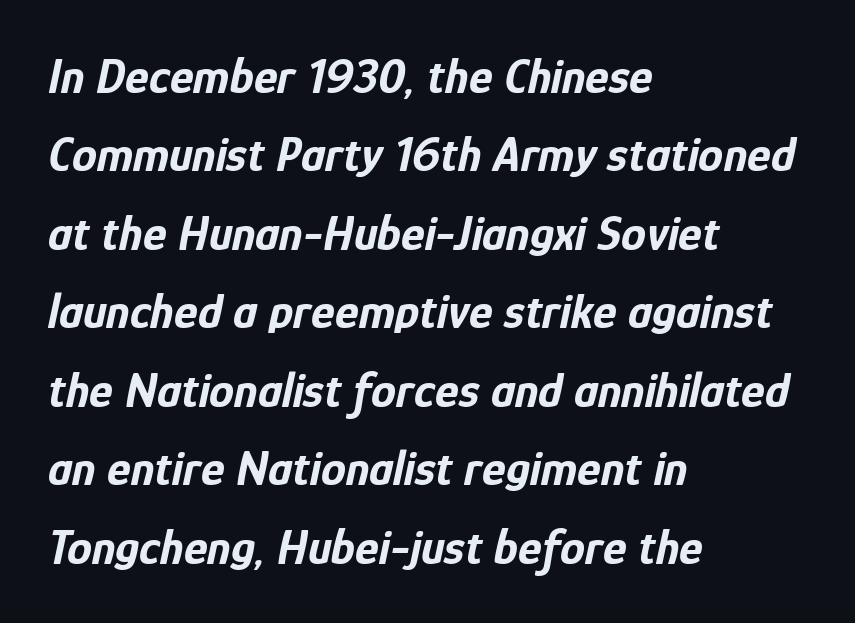
A typesetter would call this zero additional tracking. Heavy, bold letterforms. Decoration check: the copy has no underline. The letters advance in unequal steps, a hallmark of proportional type. The face used here has a pronounced slope to its letters.
